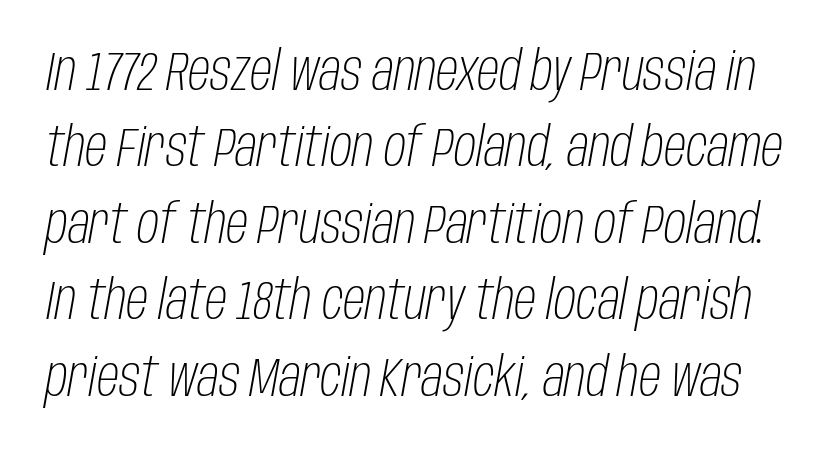
The image shows 55 px light, condensed type, italic (leaning right); set normal line spacing (1.39x), normal letter spacing, not underlined; low stroke contrast and a large x-height.
